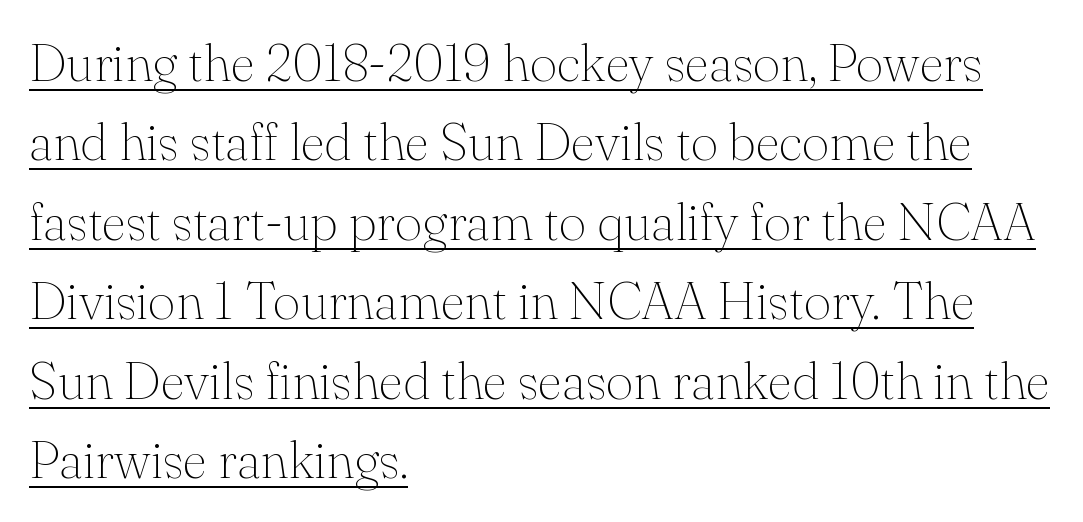
{"serif": "yes", "italic": "no", "bold": "no", "weight": "thin", "width": "normal", "stroke_contrast": "medium", "x_height": "small", "monospaced": "no", "underline": "yes", "align": "left", "line_spacing": "normal", "line_spacing_ratio": 1.5, "letter_spacing": "normal", "letter_spacing_em": 0.0, "glyph_px": 53}
